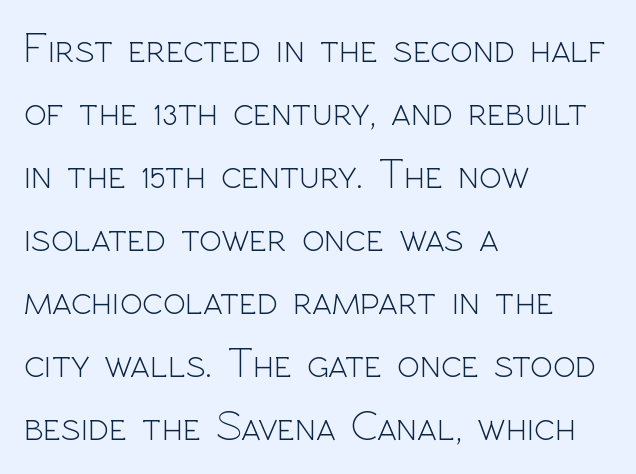
{"serif": "no", "italic": "no", "bold": "no", "weight": "light", "width": "normal", "x_height": "medium", "monospaced": "no", "underline": "no", "align": "left", "line_spacing": "normal", "line_spacing_ratio": 1.5, "letter_spacing": "normal", "letter_spacing_em": 0.0, "glyph_px": 42}
